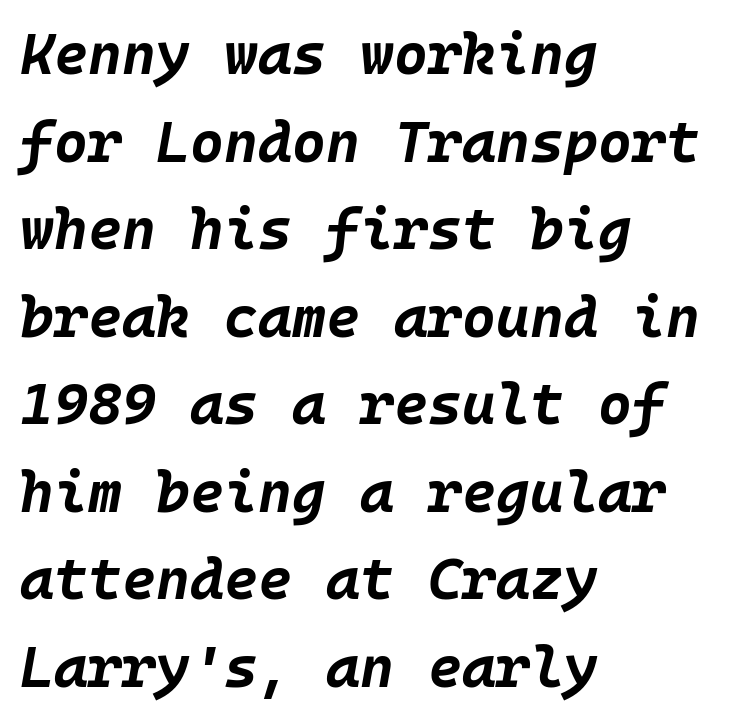
Q: Is the text bold? A: Yes.
Q: Is the text italic (slanted)? A: Yes, it leans right by about 10 degrees.
Q: Is the text underlined? A: No.
Q: How is the paragraph aligned? A: Left-aligned.
Q: Is the spacing between letters normal or unusually wide? A: Normal.
Q: Is the spacing between lines tight, normal or loose? A: Normal.
Q: Width (condensed, normal, or wide)? A: Normal.
Q: Stroke contrast? A: Low.
Q: x-height? A: Large.
